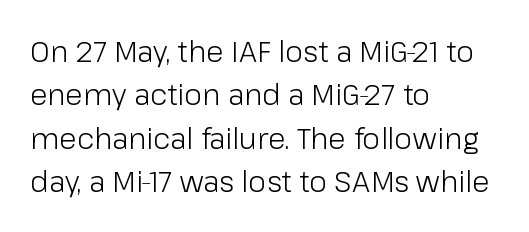
Q: Is the text bold? A: No.
Q: Is the text italic (slanted)? A: No, it is upright.
Q: Is the typeface a serif or a sans-serif typeface? A: Sans-serif.
Q: Is the text underlined? A: No.
Q: How is the paragraph aligned? A: Left-aligned.
Q: Is the spacing between letters normal or unusually wide? A: Normal.
Q: Is the spacing between lines tight, normal or loose? A: Normal.
Q: Width (condensed, normal, or wide)? A: Normal.
Q: Stroke contrast? A: Low.
Q: x-height? A: Medium.
Q: Monospaced? A: No.
